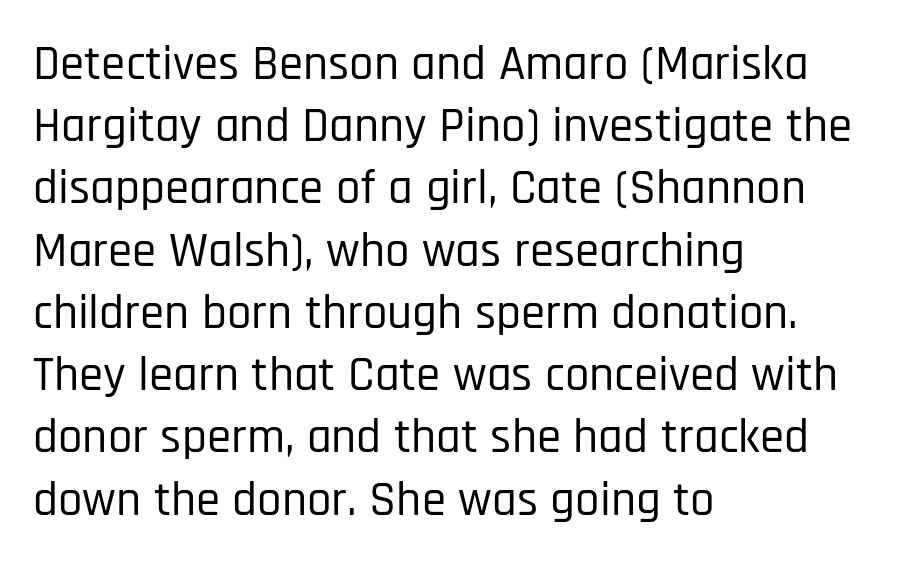
Which margin do the lines hug? The left one — the right edge is uneven. Ordinary non-slanted type is in use. If you measured baseline to baseline, you'd find a middling distance. Unlike a traditional serif, this face leaves its strokes unadorned.
